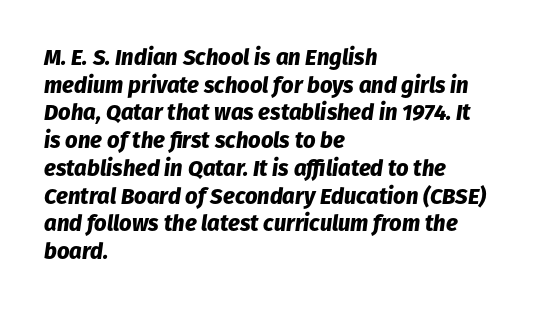
Q: Is the text bold? A: Yes.
Q: Is the text italic (slanted)? A: Yes, it leans right by about 8 degrees.
Q: Is the text underlined? A: No.
Q: How is the paragraph aligned? A: Left-aligned.
Q: Is the spacing between letters normal or unusually wide? A: Normal.
Q: Is the spacing between lines tight, normal or loose? A: Normal.
